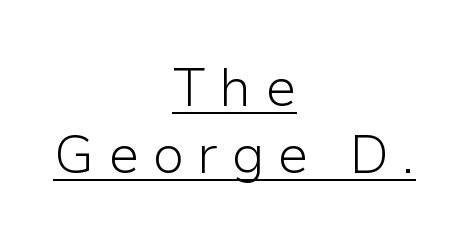
Q: Is the text bold? A: No.
Q: Is the text italic (slanted)? A: No, it is upright.
Q: Is the typeface a serif or a sans-serif typeface? A: Sans-serif.
Q: Is the text underlined? A: Yes.
Q: How is the paragraph aligned? A: Centered.
Q: Is the spacing between letters normal or unusually wide? A: Unusually wide.
Q: Is the spacing between lines tight, normal or loose? A: Normal.
Q: Width (condensed, normal, or wide)? A: Normal.
Q: Stroke contrast? A: Low.
Q: x-height? A: Medium.
Q: Monospaced? A: No.
